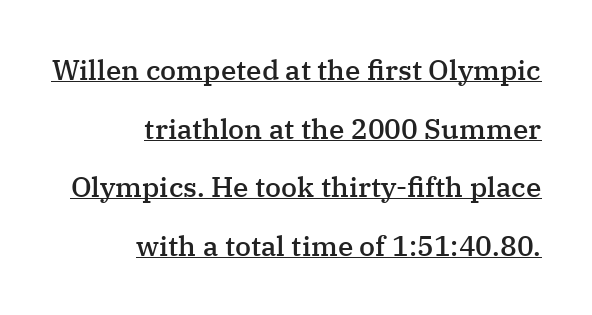
The image shows 28 px semibold serif type, upright; set right-aligned, loose line spacing (2.09x), normal letter spacing, underlined; medium stroke contrast and a medium x-height.
